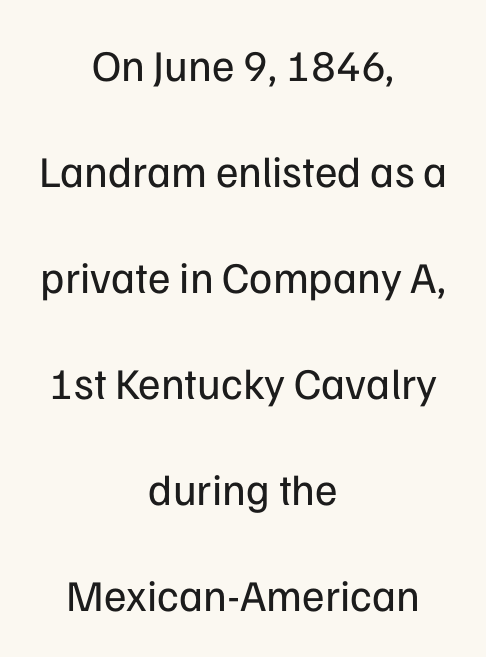
Nobody touched the tracking dial on this one. Think of a printed novel: that variable character pitch is what you see here. A typesetter would mark this as roman, not italic. The rendering positions every line midway between the sides. The glyphs in this specimen are sans serif.
